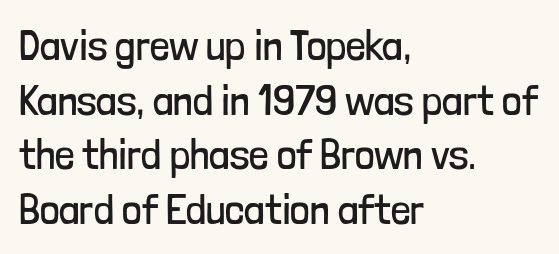
The image shows 43 px regular-weight, condensed sans-serif type, upright; set left-aligned, normal line spacing (1.27x), normal letter spacing, not underlined; low stroke contrast and a medium x-height.
